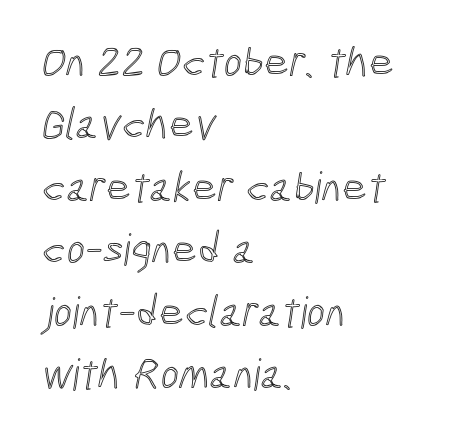
This rendering leaves character spacing at its baseline value. Vertically, the passage feels balanced, rows spaced as you'd expect. Plain, unruled lines of type. Where is the straight margin? On the left. These lines are rendered in a variable-pitch font.
